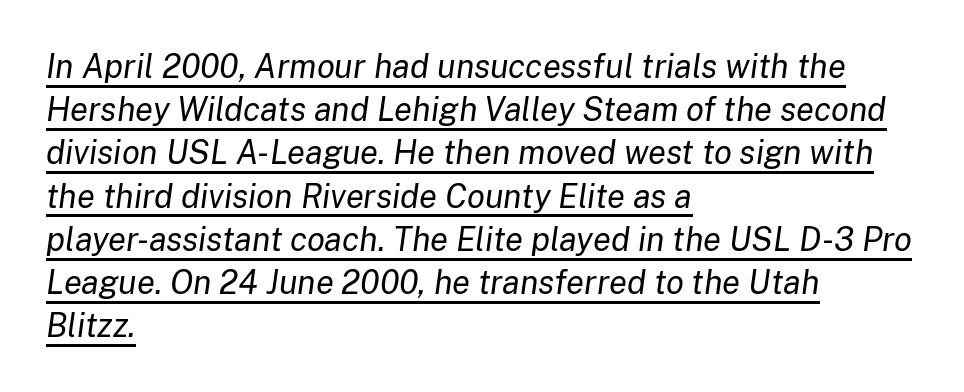
The image shows 33 px regular-weight type, italic (leaning right); set left-aligned, normal line spacing (1.31x), normal letter spacing, underlined; low stroke contrast and a medium x-height.
